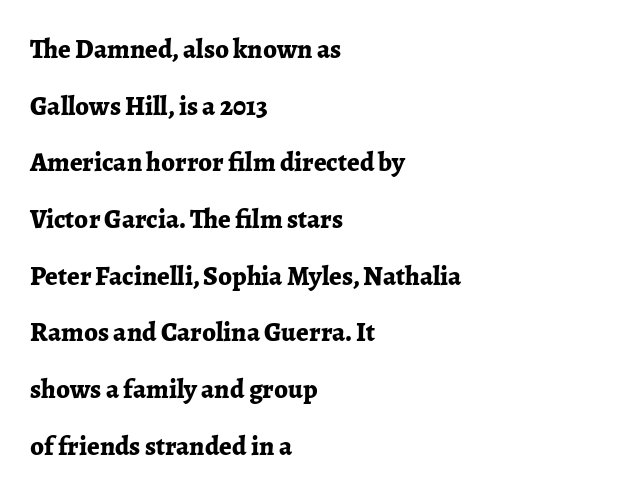
{"italic": "no", "bold": "yes", "underline": "no", "align": "left", "line_spacing": "loose", "line_spacing_ratio": 2.1, "letter_spacing": "normal", "letter_spacing_em": 0.0, "glyph_px": 27}
